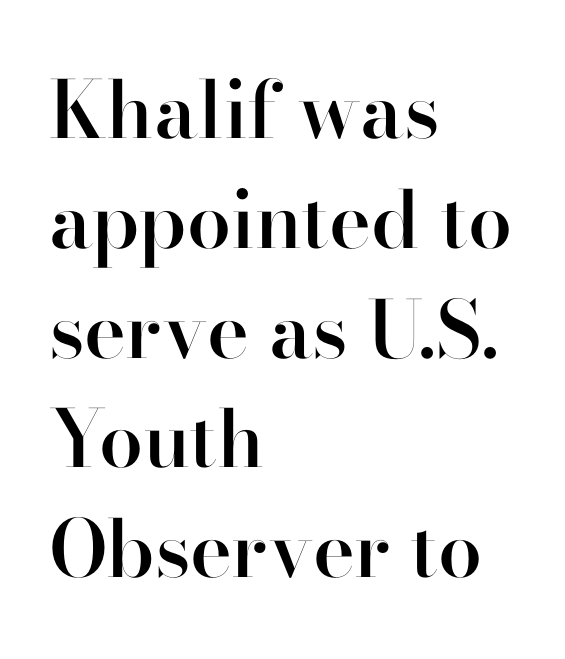
Q: Is the text bold? A: Semi-bold.
Q: Is the text italic (slanted)? A: No, it is upright.
Q: Is the typeface a serif or a sans-serif typeface? A: Serif.
Q: Is the text underlined? A: No.
Q: How is the paragraph aligned? A: Left-aligned.
Q: Is the spacing between letters normal or unusually wide? A: Normal.
Q: Is the spacing between lines tight, normal or loose? A: Normal.
Q: Width (condensed, normal, or wide)? A: Normal.
Q: Stroke contrast? A: High.
Q: x-height? A: Small.
Q: Monospaced? A: No.
